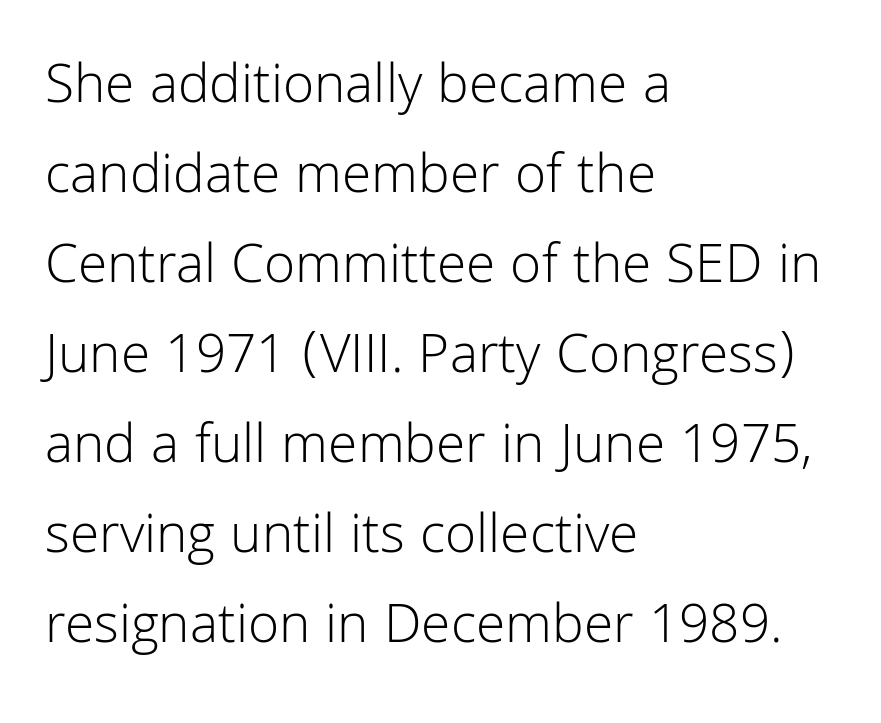
Q: Is the text bold? A: No.
Q: Is the text italic (slanted)? A: No, it is upright.
Q: Is the typeface a serif or a sans-serif typeface? A: Sans-serif.
Q: Is the text underlined? A: No.
Q: How is the paragraph aligned? A: Left-aligned.
Q: Is the spacing between letters normal or unusually wide? A: Normal.
Q: Is the spacing between lines tight, normal or loose? A: Normal.
Q: Width (condensed, normal, or wide)? A: Normal.
Q: Stroke contrast? A: Low.
Q: x-height? A: Medium.
Q: Monospaced? A: No.
